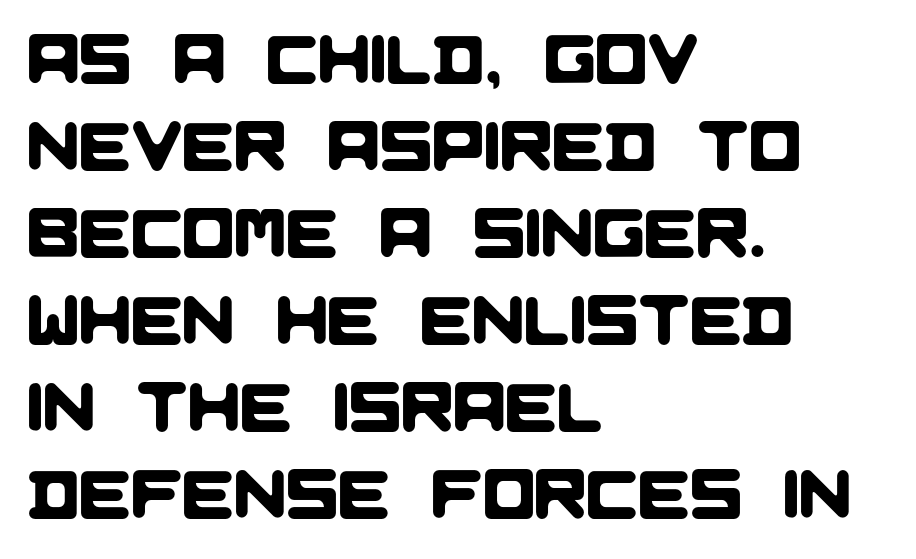
{"serif": "no", "width": "normal", "stroke_contrast": "low", "x_height": "large", "monospaced": "no", "underline": "no", "align": "left", "line_spacing": "normal", "line_spacing_ratio": 1.26, "letter_spacing": "normal", "letter_spacing_em": 0.0, "glyph_px": 69}
